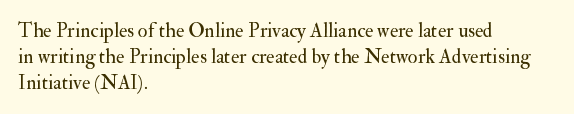
Interline gaps are of average width in this sample. Style check: upright. Tracking here is standard; glyphs follow each other at the usual distance. Stroke mass is kept to a normal reading level or below. Beneath every word, the page is bare. Leftover space on each line is placed entirely after the last word.
